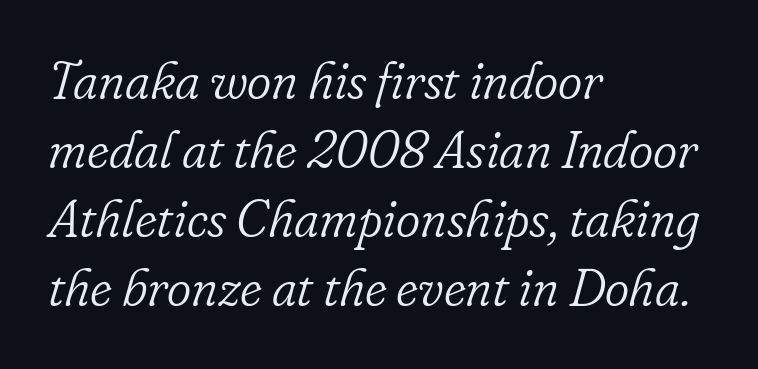
Q: Is the text bold? A: No.
Q: Is the text italic (slanted)? A: Yes, it leans right by about 16 degrees.
Q: Is the typeface a serif or a sans-serif typeface? A: Serif.
Q: Is the text underlined? A: No.
Q: How is the paragraph aligned? A: Left-aligned.
Q: Is the spacing between letters normal or unusually wide? A: Normal.
Q: Is the spacing between lines tight, normal or loose? A: Normal.
Q: Width (condensed, normal, or wide)? A: Normal.
Q: Stroke contrast? A: Low.
Q: x-height? A: Small.
Q: Monospaced? A: No.
